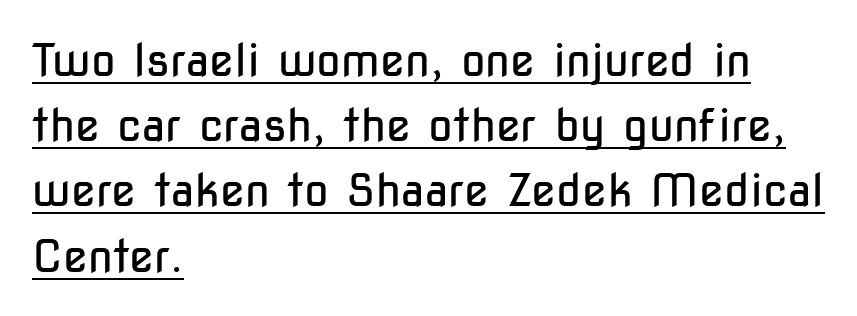
{"serif": "no", "italic": "no", "bold": "no", "weight": "regular", "width": "condensed", "stroke_contrast": "low", "x_height": "medium", "monospaced": "no", "underline": "yes", "align": "left", "line_spacing": "normal", "line_spacing_ratio": 1.45, "letter_spacing": "normal", "letter_spacing_em": 0.0, "glyph_px": 45}
